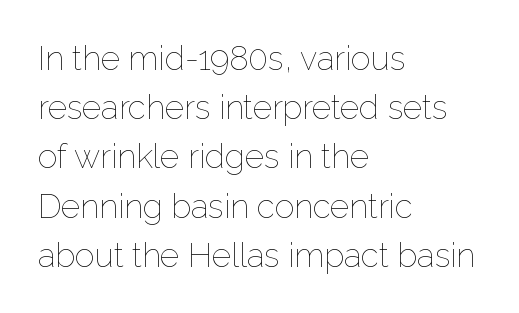
Proportional: the letters do not fall into vertical columns. Each row of text sits above clean, open space. These lines are set flush left with a ragged right edge. Spacing between characters is what you'd get straight out of the box.
